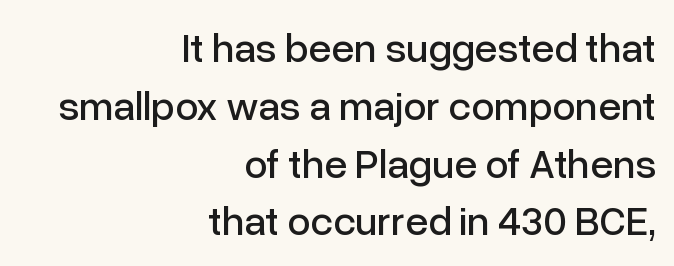
The image shows 41 px sans-serif type, upright; set right-aligned, normal line spacing (1.41x), normal letter spacing, not underlined; low stroke contrast and a medium x-height.
